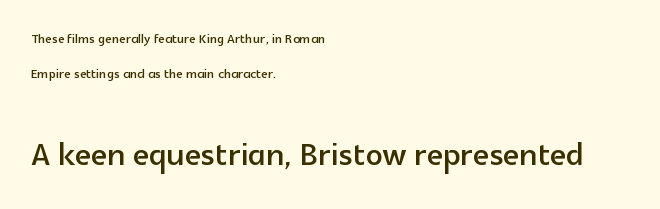
The image shows 42 px sans-serif type, upright; set left-aligned, loose line spacing (2.06x), normal letter spacing, not underlined; the second (bottom) block is 2.47x larger; a medium x-height.
